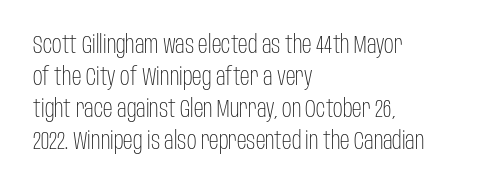
A bare baseline throughout the passage. Does the lettering tilt? It doesn't — this is upright. Leftover space on each line is placed entirely after the last word. Regarding leading, the lines here are spaced in the standard way. Inter-character spacing is left at the font's built-in metrics. Compared with a typical body face, this is equally light or lighter still.
